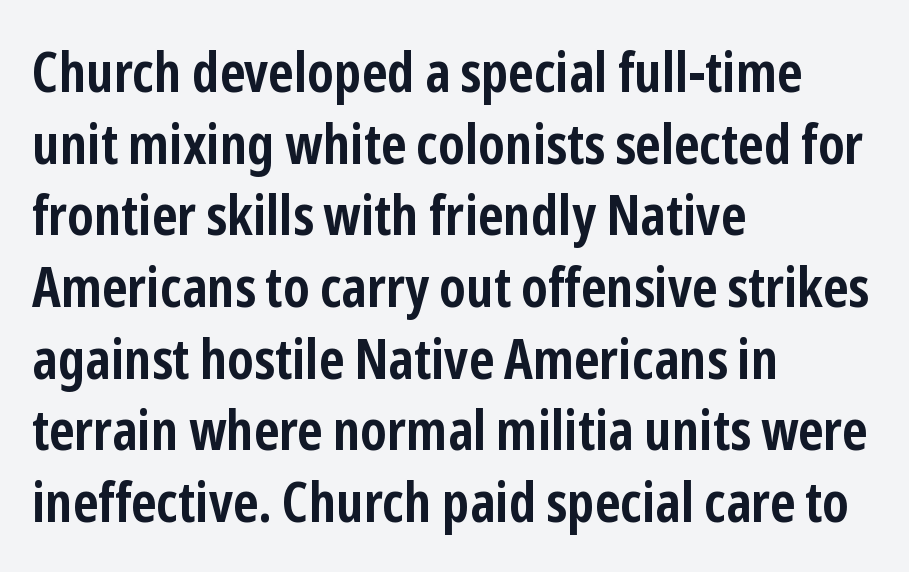
Q: Is the text bold? A: Yes.
Q: Is the text italic (slanted)? A: No, it is upright.
Q: Is the typeface a serif or a sans-serif typeface? A: Sans-serif.
Q: Is the text underlined? A: No.
Q: How is the paragraph aligned? A: Left-aligned.
Q: Is the spacing between letters normal or unusually wide? A: Normal.
Q: Is the spacing between lines tight, normal or loose? A: Normal.
Q: Width (condensed, normal, or wide)? A: Condensed.
Q: Stroke contrast? A: Low.
Q: x-height? A: Medium.
Q: Monospaced? A: No.
